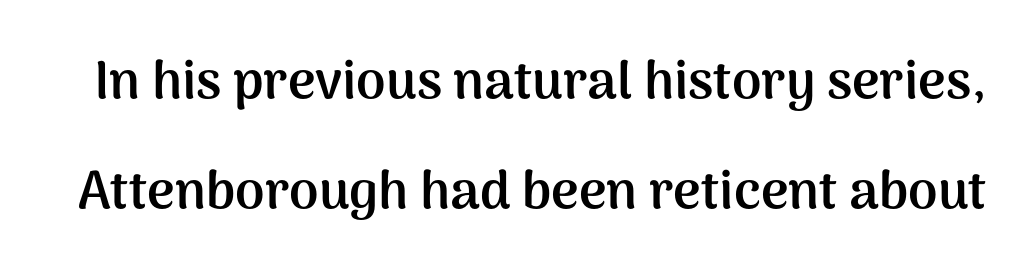
Q: Is the text bold? A: Yes.
Q: Is the text italic (slanted)? A: No, it is upright.
Q: Is the typeface a serif or a sans-serif typeface? A: Sans-serif.
Q: Is the text underlined? A: No.
Q: Is the spacing between letters normal or unusually wide? A: Normal.
Q: Is the spacing between lines tight, normal or loose? A: Loose.
Q: Width (condensed, normal, or wide)? A: Normal.
Q: Stroke contrast? A: Medium.
Q: x-height? A: Medium.
Q: Monospaced? A: No.
